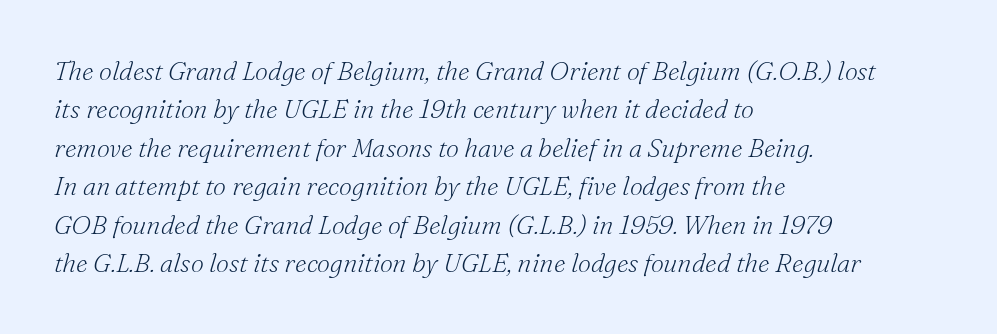
Q: Is the text bold? A: No.
Q: Is the text italic (slanted)? A: Yes, it leans right by about 16 degrees.
Q: Is the text underlined? A: No.
Q: How is the paragraph aligned? A: Left-aligned.
Q: Is the spacing between letters normal or unusually wide? A: Normal.
Q: Is the spacing between lines tight, normal or loose? A: Normal.
